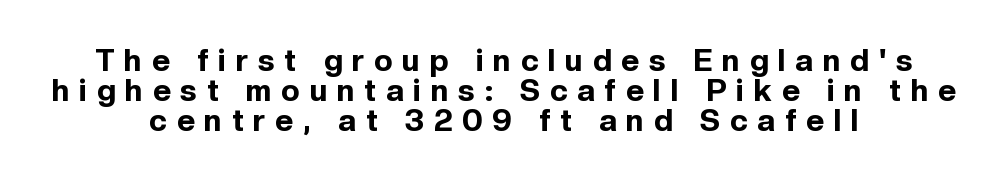
Character widths vary here, with narrow letters taking less room than wide ones. Notice how the stems are strictly vertical — no italics here. Unmarked baselines from the first word to the last. Typographic density is high because the face is bold. Leftover space on each line is divided equally before and after the words.
